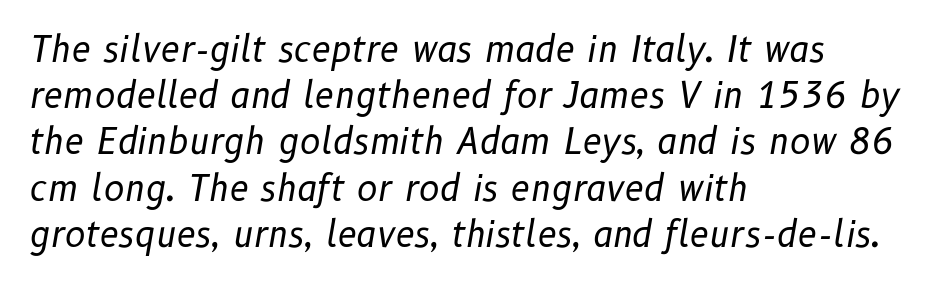
The image shows 35 px regular-weight type, italic (leaning right); set left-aligned, normal line spacing (1.32x), normal letter spacing, not underlined; low stroke contrast and a medium x-height.
